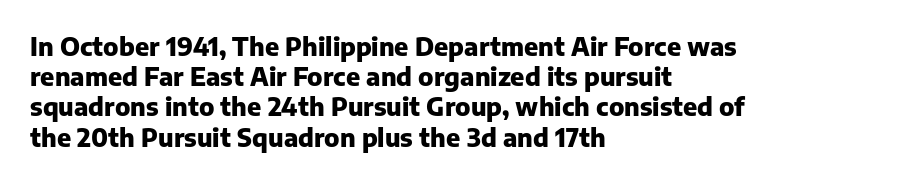
The image shows 25 px bold type, upright; set left-aligned, line spacing 1.21x, normal letter spacing, not underlined.
